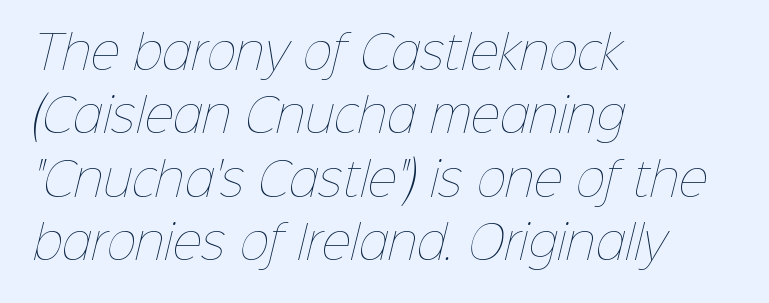
The string is rendered with underlining switched off. Between one letter and the next there's only the usual sliver of space. Looks like regular typesetting: each glyph gets only the width it needs. Regular leading. The passage shown is not bold in any degree.
